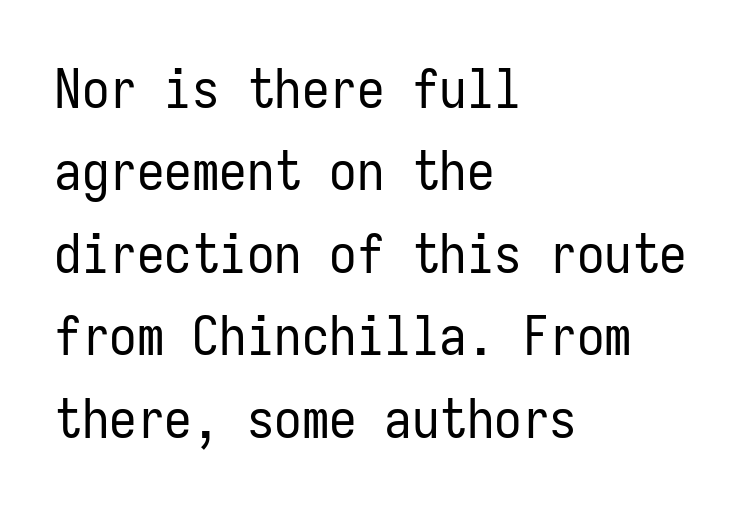
{"serif": "no", "italic": "no", "bold": "no", "weight": "regular", "width": "condensed", "stroke_contrast": "low", "x_height": "medium", "monospaced": "yes", "underline": "no", "align": "left", "line_spacing": "normal", "line_spacing_ratio": 1.5, "letter_spacing": "normal", "letter_spacing_em": 0.0, "glyph_px": 55}
